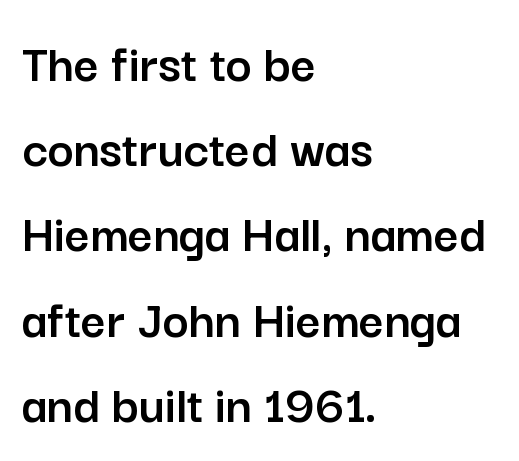
Q: Is the text italic (slanted)? A: No, it is upright.
Q: Is the typeface a serif or a sans-serif typeface? A: Sans-serif.
Q: Is the text underlined? A: No.
Q: How is the paragraph aligned? A: Left-aligned.
Q: Is the spacing between letters normal or unusually wide? A: Normal.
Q: Is the spacing between lines tight, normal or loose? A: Normal.
Q: Width (condensed, normal, or wide)? A: Normal.
Q: Stroke contrast? A: Low.
Q: x-height? A: Medium.
Q: Monospaced? A: No.
